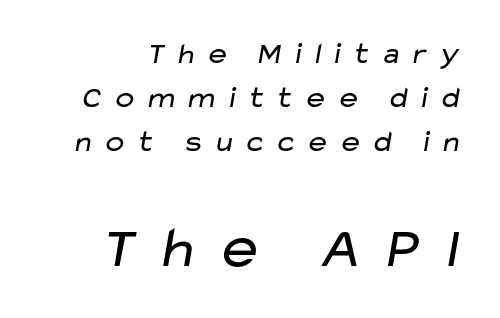
Q: Is the text bold? A: No.
Q: Is the typeface a serif or a sans-serif typeface? A: Sans-serif.
Q: Is the text underlined? A: No.
Q: Is the spacing between letters normal or unusually wide? A: Unusually wide.
Q: Is the spacing between lines tight, normal or loose? A: Normal.
Q: Which block of text is set in a larger size, the first (top) or the second (bottom)? A: The second (bottom) one.
Q: Width (condensed, normal, or wide)? A: Wide.
Q: Stroke contrast? A: Low.
Q: x-height? A: Medium.
Q: Monospaced? A: No.
